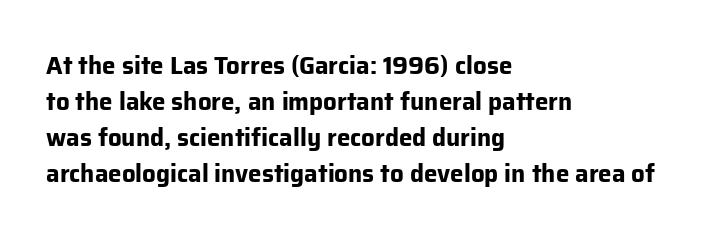
Q: Is the text bold? A: Yes.
Q: Is the text italic (slanted)? A: No, it is upright.
Q: Is the text underlined? A: No.
Q: How is the paragraph aligned? A: Left-aligned.
Q: Is the spacing between letters normal or unusually wide? A: Normal.
Q: Is the spacing between lines tight, normal or loose? A: Normal.
